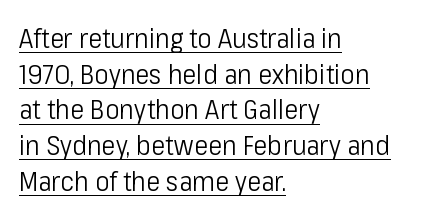
The image shows 27 px text type, upright; set left-aligned, normal line spacing (1.32x), normal letter spacing, underlined.
